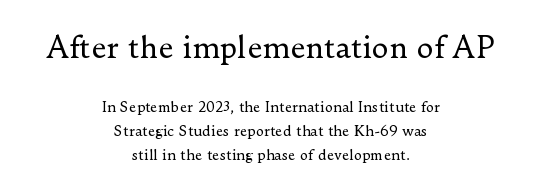
{"serif": "yes", "italic": "no", "bold": "no", "weight": "regular", "width": "normal", "stroke_contrast": "low", "x_height": "small", "monospaced": "no", "underline": "no", "align": "center", "line_spacing": "normal", "line_spacing_ratio": 1.69, "letter_spacing": "normal", "letter_spacing_em": 0.0, "larger_block": "first", "size_ratio": 2.07, "glyph_px": 29}
